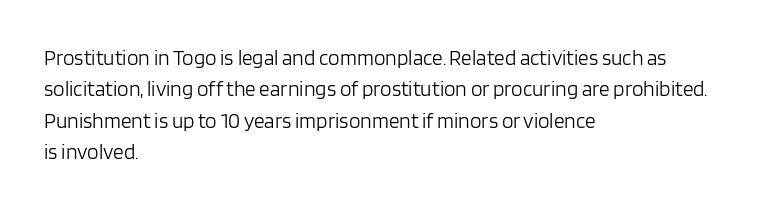
Each row of text sits above clean, open space. Italic? Not at all — the glyphs are vertical. Typeset ragged right — the left edge is the straight one. Each word holds together tightly as a unit, with standard inter-letter gaps. Interline gaps are of average width in this sample.
